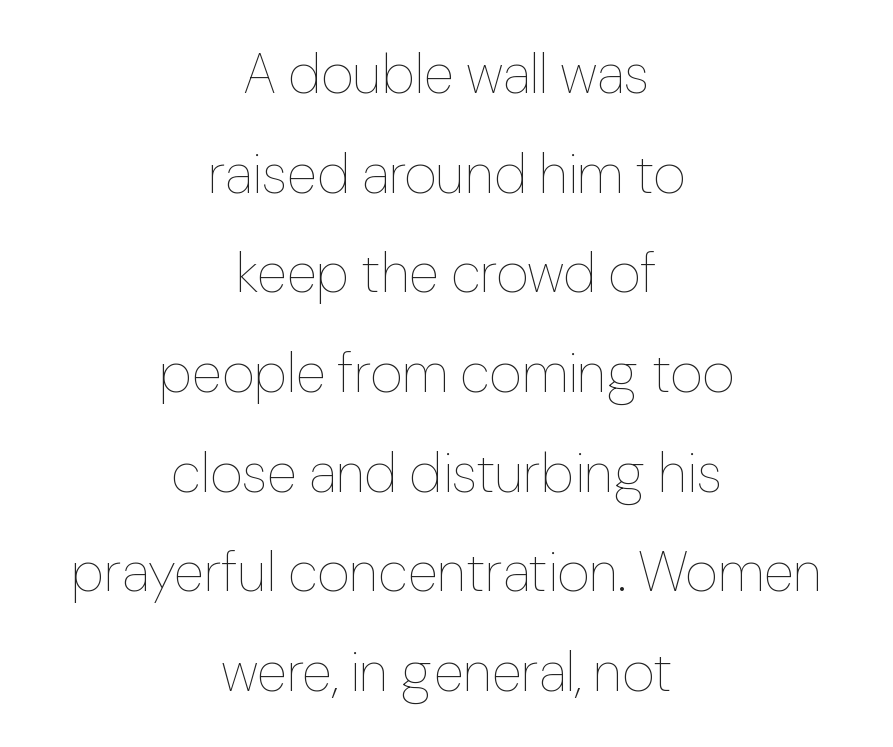
The image shows 56 px thin type, upright; set centered, line spacing 1.78x, normal letter spacing, not underlined; low stroke contrast and a medium x-height.
